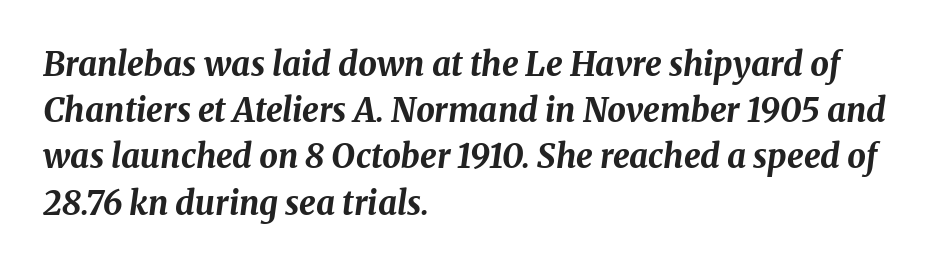
Q: Is the text bold? A: Yes.
Q: Is the text italic (slanted)? A: Yes, it leans right by about 8 degrees.
Q: Is the text underlined? A: No.
Q: How is the paragraph aligned? A: Left-aligned.
Q: Is the spacing between letters normal or unusually wide? A: Normal.
Q: Is the spacing between lines tight, normal or loose? A: Normal.
Q: Width (condensed, normal, or wide)? A: Normal.
Q: Stroke contrast? A: Medium.
Q: x-height? A: Medium.
Q: Monospaced? A: No.
